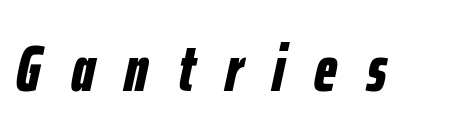
{"italic": "yes", "lean": "right", "slant_degrees": 12, "bold": "yes", "weight": "bold", "width": "condensed", "stroke_contrast": "low", "x_height": "medium", "monospaced": "no", "underline": "no", "letter_spacing": "wide", "letter_spacing_em": 0.45, "glyph_px": 66}
